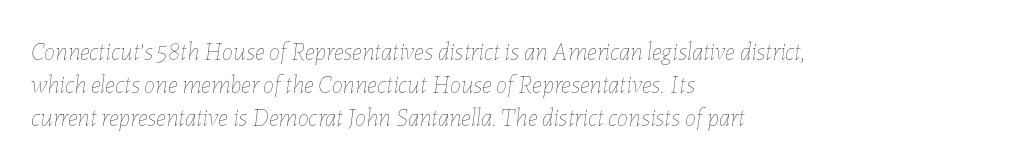
Q: Is the text bold? A: No.
Q: Is the text italic (slanted)? A: Yes, it leans right by about 7 degrees.
Q: Is the text underlined? A: No.
Q: How is the paragraph aligned? A: Left-aligned.
Q: Is the spacing between letters normal or unusually wide? A: Normal.
Q: Is the spacing between lines tight, normal or loose? A: Normal.
